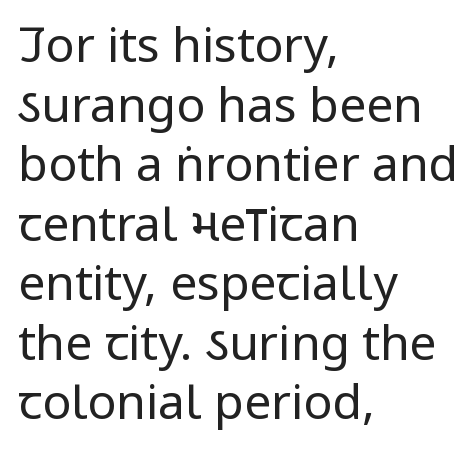
{"serif": "no", "italic": "no", "bold": "no", "weight": "regular", "width": "condensed", "stroke_contrast": "low", "x_height": "large", "monospaced": "no", "underline": "no", "align": "left", "line_spacing_ratio": 1.24, "letter_spacing": "normal", "letter_spacing_em": 0.0, "glyph_px": 48}
